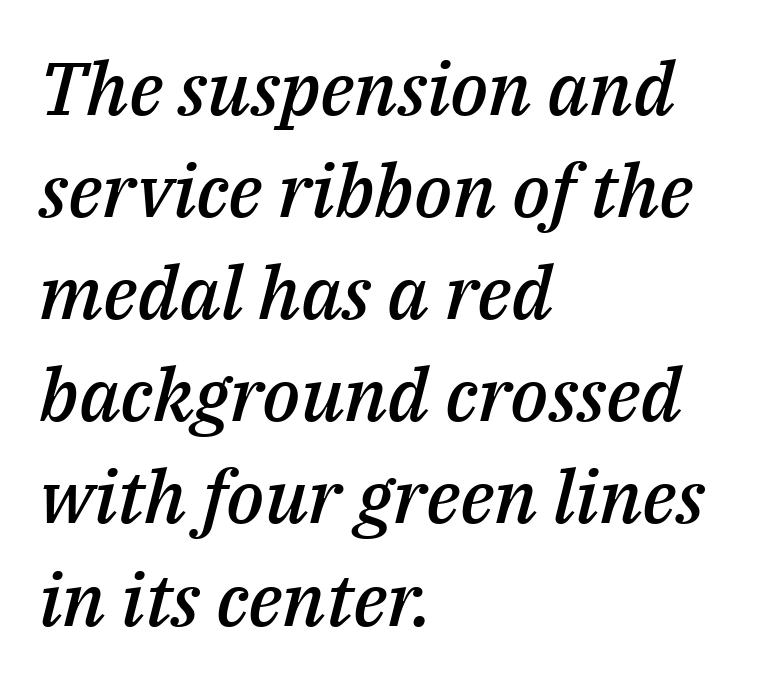
When letters slant like this, we call the style italic. These lines are rendered in a variable-pitch font. Is the block centered? No — it sits flush against the left margin. Is the letter spacing exaggerated? No — it looks like the ordinary default. Plain, unruled lines of type. Typesetter's note: demi weight, one step under bold.
